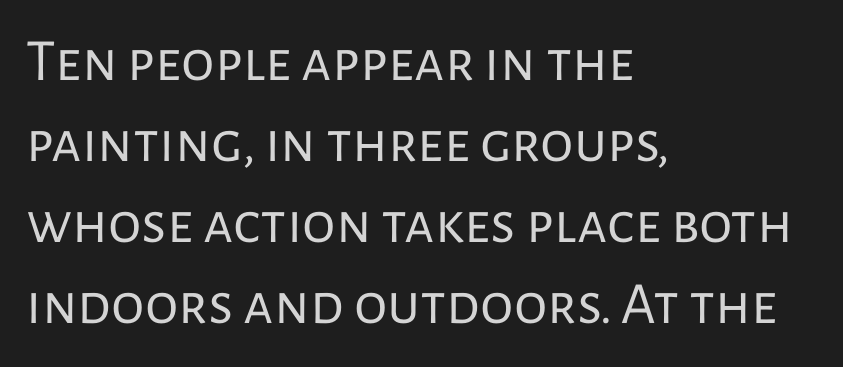
Q: Is the text bold? A: No.
Q: Is the text italic (slanted)? A: No, it is upright.
Q: Is the typeface a serif or a sans-serif typeface? A: Sans-serif.
Q: Is the text underlined? A: No.
Q: How is the paragraph aligned? A: Left-aligned.
Q: Is the spacing between letters normal or unusually wide? A: Normal.
Q: Is the spacing between lines tight, normal or loose? A: Normal.
Q: Width (condensed, normal, or wide)? A: Normal.
Q: Stroke contrast? A: Low.
Q: x-height? A: Medium.
Q: Monospaced? A: No.
